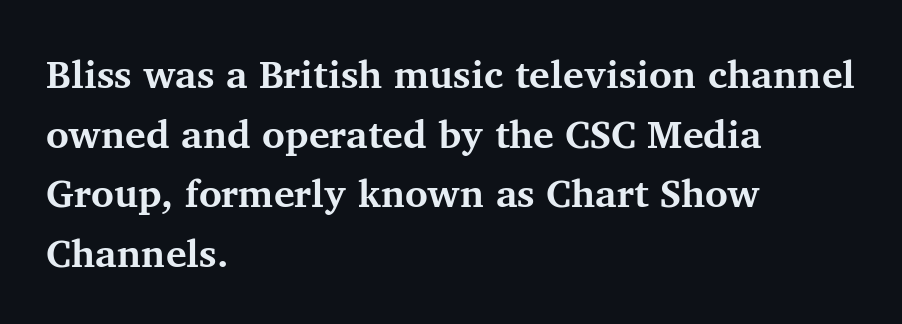
The letters carry serifs — small finishing strokes at the ends of their stems. Typeset ragged right — the left edge is the straight one. A normal amount of white space separates one row of letters from the next. Does extra space separate the letters? No, they use regular spacing. The letters stand upright; this is a roman face.
